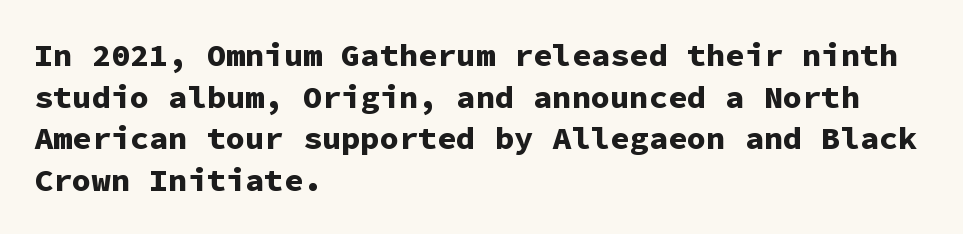
{"serif": "no", "italic": "no", "bold": "yes", "weight": "bold", "width": "normal", "stroke_contrast": "low", "x_height": "medium", "monospaced": "yes", "underline": "no", "align": "left", "line_spacing": "normal", "line_spacing_ratio": 1.3, "letter_spacing": "normal", "letter_spacing_em": 0.0, "glyph_px": 32}
